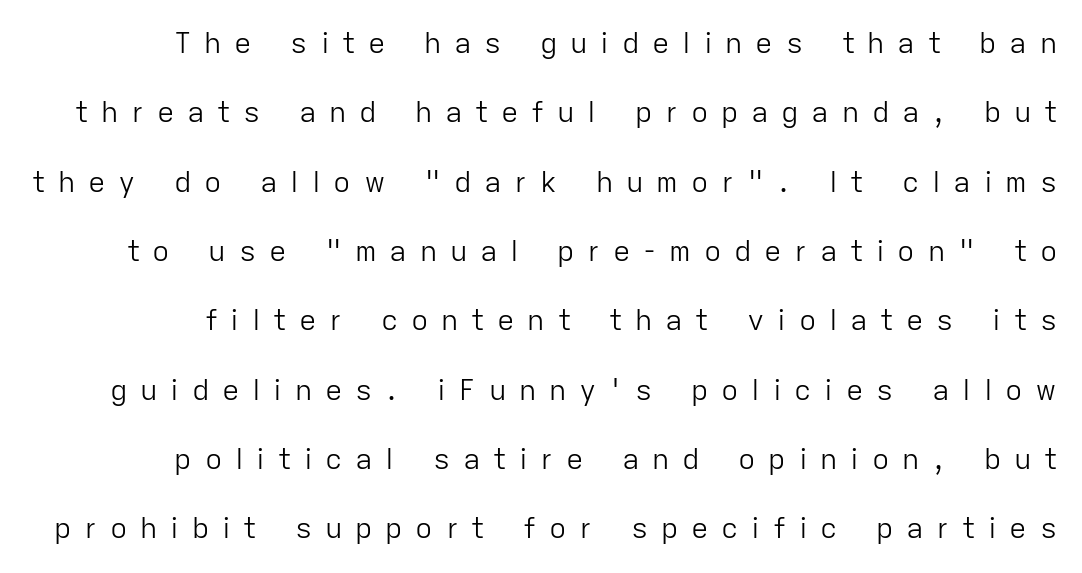
The typeface chosen for these lines omits serifs. Clear beneath every line of the passage. The rendering uses a large line-height, opening up the rows. No italicization has been applied; the sample stays upright. Compared with a typical body face, this is equally light or lighter still. This rendering widens character spacing well past its baseline value.
